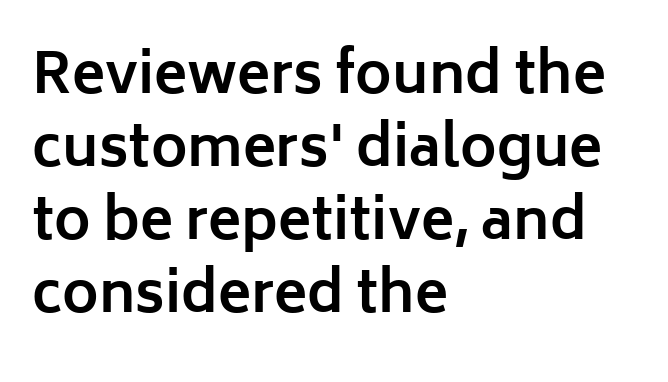
Q: Is the text bold? A: Yes.
Q: Is the text italic (slanted)? A: No, it is upright.
Q: Is the typeface a serif or a sans-serif typeface? A: Sans-serif.
Q: Is the text underlined? A: No.
Q: How is the paragraph aligned? A: Left-aligned.
Q: Is the spacing between letters normal or unusually wide? A: Normal.
Q: Is the spacing between lines tight, normal or loose? A: Normal.
Q: Width (condensed, normal, or wide)? A: Normal.
Q: Stroke contrast? A: Low.
Q: x-height? A: Medium.
Q: Monospaced? A: No.
